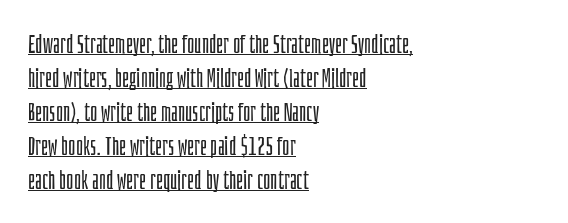
The image shows 25 px text type, upright; set left-aligned, normal line spacing (1.36x), normal letter spacing, underlined.
